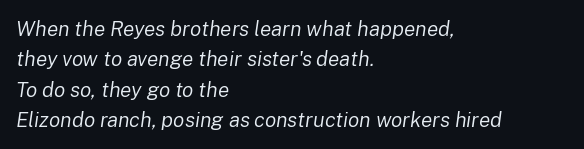
Q: Is the text bold? A: No.
Q: Is the text italic (slanted)? A: Yes, it leans right by about 8 degrees.
Q: Is the text underlined? A: No.
Q: How is the paragraph aligned? A: Left-aligned.
Q: Is the spacing between letters normal or unusually wide? A: Normal.
Q: Is the spacing between lines tight, normal or loose? A: Normal.
